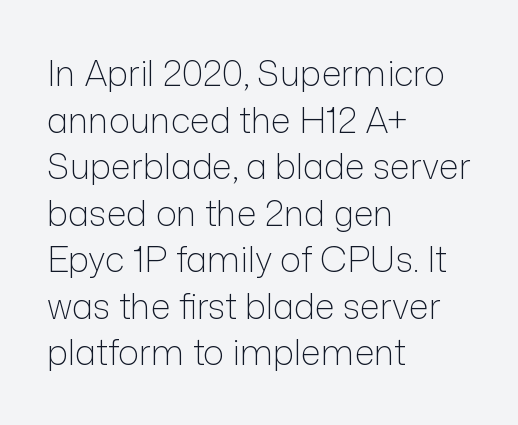
The image shows 35 px light sans-serif type, upright; set left-aligned, normal line spacing (1.33x), normal letter spacing, not underlined; low stroke contrast and a medium x-height.
